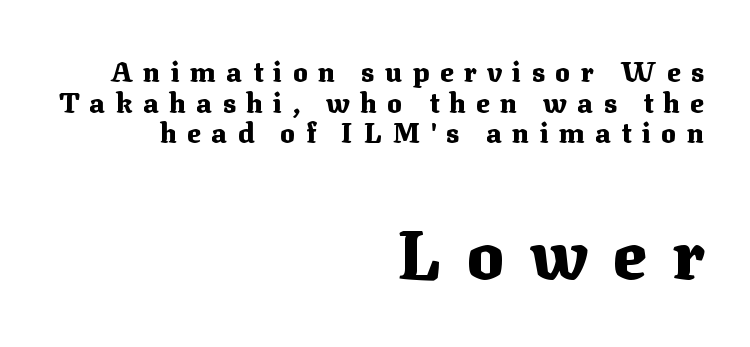
{"serif": "yes", "italic": "no", "bold": "yes", "weight": "heavy", "width": "normal", "stroke_contrast": "medium", "x_height": "medium", "monospaced": "no", "underline": "no", "align": "right", "line_spacing": "tight", "line_spacing_ratio": 1.09, "letter_spacing": "wide", "letter_spacing_em": 0.37, "larger_block": "second", "size_ratio": 2.46, "glyph_px": 69}
